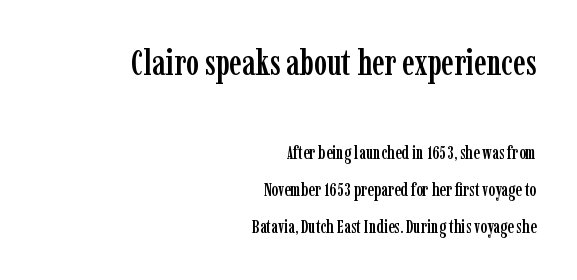
The image shows 35 px condensed serif type, upright; set right-aligned, loose line spacing (2.06x), normal letter spacing, not underlined; the first (top) block is 1.94x larger; low stroke contrast and a medium x-height.
